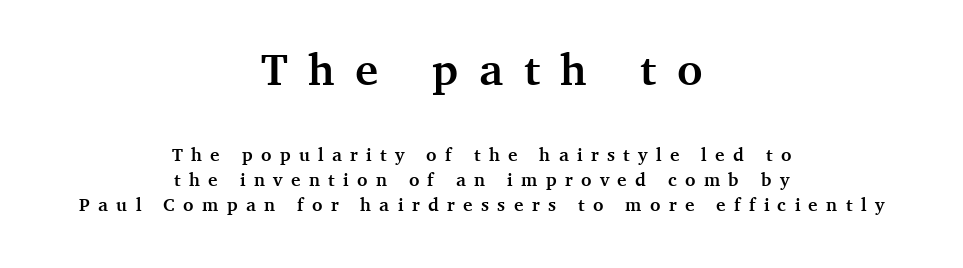
{"serif": "yes", "italic": "no", "bold": "yes", "weight": "semibold", "width": "normal", "stroke_contrast": "medium", "x_height": "medium", "monospaced": "no", "underline": "no", "align": "center", "line_spacing": "normal", "line_spacing_ratio": 1.39, "letter_spacing": "wide", "letter_spacing_em": 0.47, "larger_block": "first", "size_ratio": 2.44, "glyph_px": 44}
